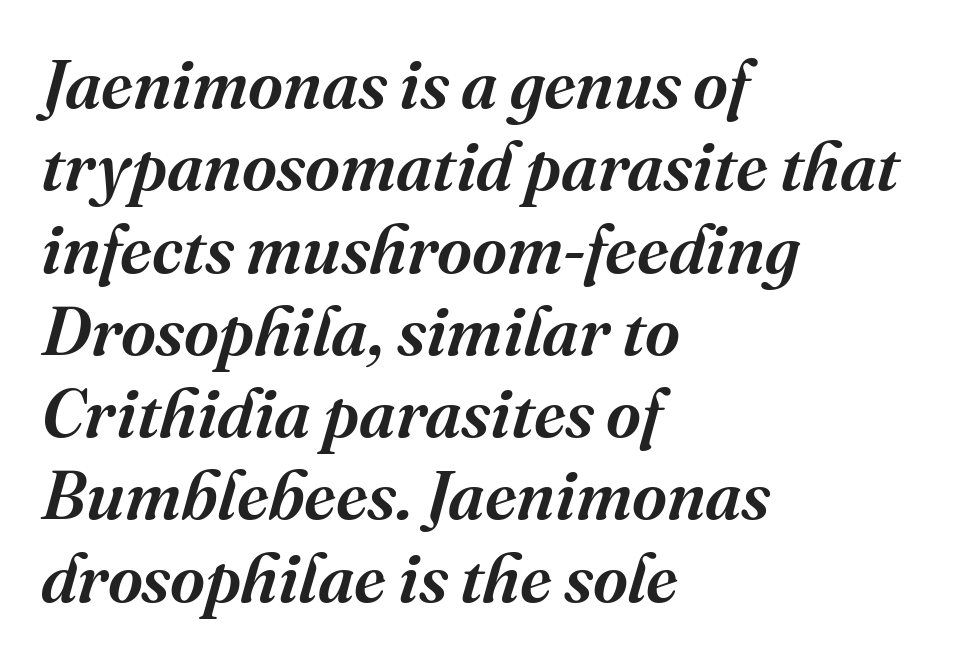
{"serif": "yes", "italic": "yes", "lean": "right", "slant_degrees": 16, "width": "normal", "stroke_contrast": "medium", "x_height": "medium", "monospaced": "no", "underline": "no", "align": "left", "line_spacing_ratio": 1.21, "letter_spacing": "normal", "letter_spacing_em": 0.0, "glyph_px": 68}
